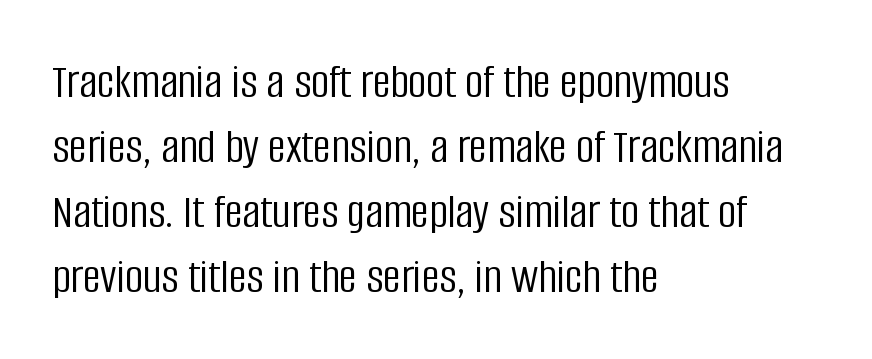
The image shows 50 px light, condensed sans-serif type, upright; set left-aligned, normal line spacing (1.3x), normal letter spacing, not underlined; low stroke contrast and a large x-height.
